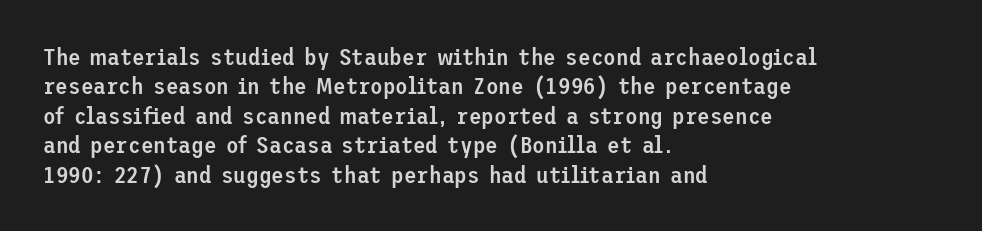
The image shows 23 px text type, upright; set left-aligned, normal line spacing (1.28x), normal letter spacing, not underlined.
